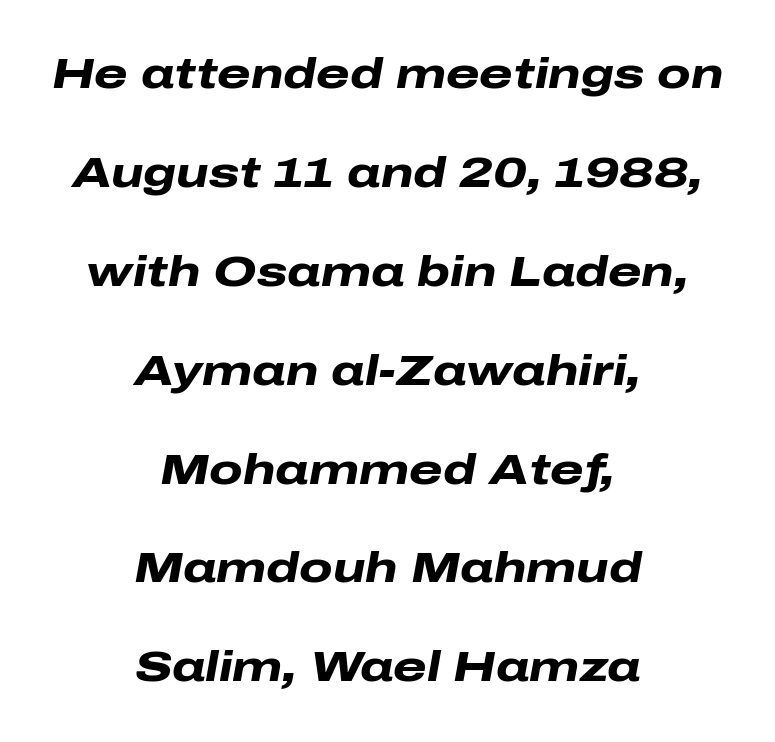
This sample uses plain, unmodified letter spacing. Compared with ordinary roman type, these characters are visibly tilted. The font is running at its bold setting. The face used here is proportionally spaced, like ordinary book or web type. The strip under each line holds only bare page. The leading is generous, giving the passage an open texture.
